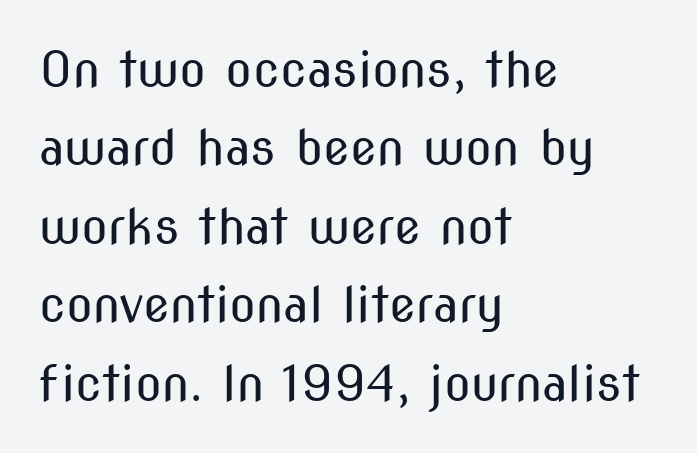
Heaviness? Minimal to ordinary, like unemphasized prose. The lettering stays uniformly vertical, giving the passage a roman look. The letterforms sit shoulder to shoulder at normal distance. Students, observe: this is what conventionally led text looks like.
